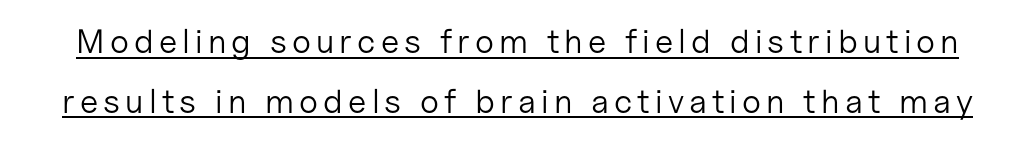
The image shows 34 px light sans-serif type, upright; set line spacing 1.76x, underlined; low stroke contrast and a medium x-height.
